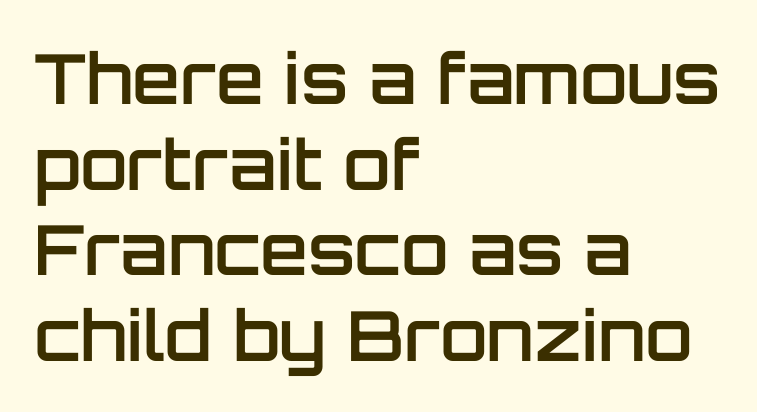
The image shows 69 px semibold sans-serif type, upright; set left-aligned, line spacing 1.24x, normal letter spacing, not underlined; low stroke contrast and a large x-height.
